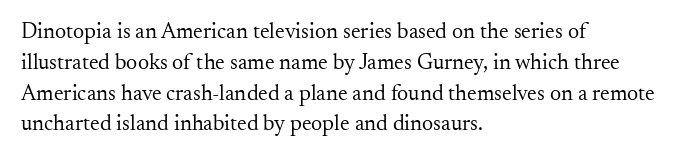
{"italic": "no", "bold": "no", "underline": "no", "align": "left", "line_spacing": "normal", "line_spacing_ratio": 1.4, "letter_spacing": "normal", "letter_spacing_em": 0.0, "glyph_px": 22}
